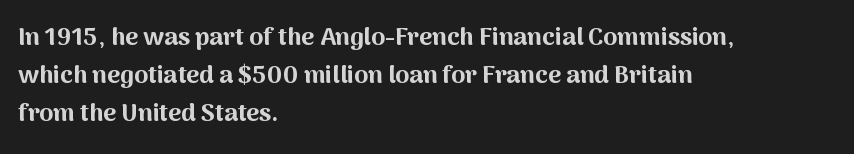
{"italic": "no", "bold": "yes", "underline": "no", "align": "left", "line_spacing": "normal", "line_spacing_ratio": 1.53, "letter_spacing": "normal", "letter_spacing_em": 0.0, "glyph_px": 25}
